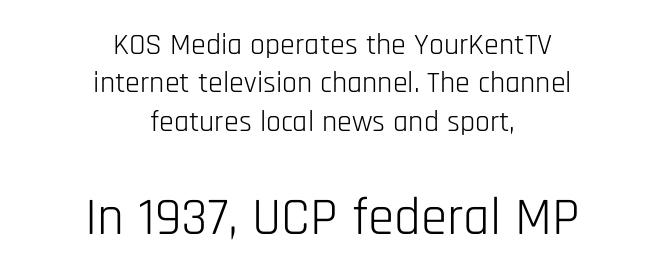
Q: Is the text bold? A: No.
Q: Is the text italic (slanted)? A: No, it is upright.
Q: Is the typeface a serif or a sans-serif typeface? A: Sans-serif.
Q: Is the text underlined? A: No.
Q: How is the paragraph aligned? A: Centered.
Q: Is the spacing between letters normal or unusually wide? A: Normal.
Q: Is the spacing between lines tight, normal or loose? A: Normal.
Q: Which block of text is set in a larger size, the first (top) or the second (bottom)? A: The second (bottom) one.
Q: Width (condensed, normal, or wide)? A: Condensed.
Q: Stroke contrast? A: Low.
Q: x-height? A: Large.
Q: Monospaced? A: No.
